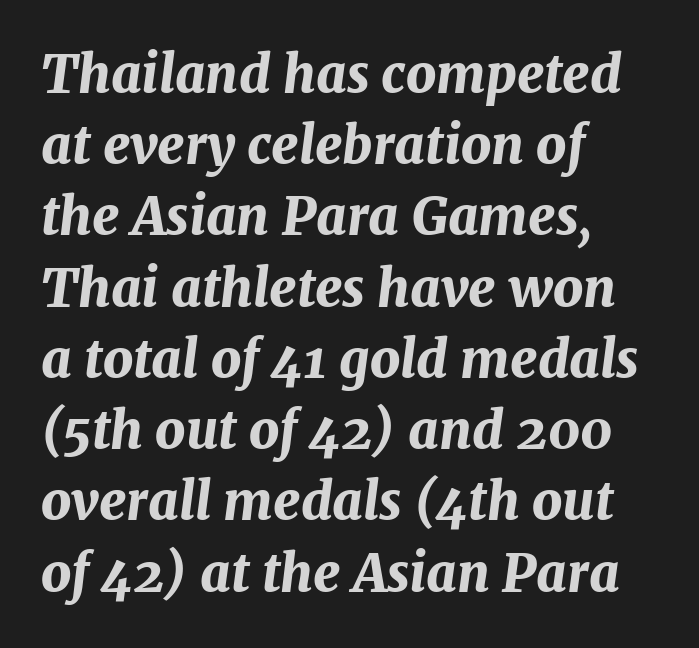
The image shows 52 px bold type, italic (leaning right); set left-aligned, normal line spacing (1.37x), normal letter spacing, not underlined; medium stroke contrast and a medium x-height.
